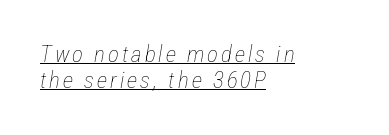
The image shows 23 px text type, italic (leaning right); set left-aligned, tight line spacing (1.14x), underlined.
